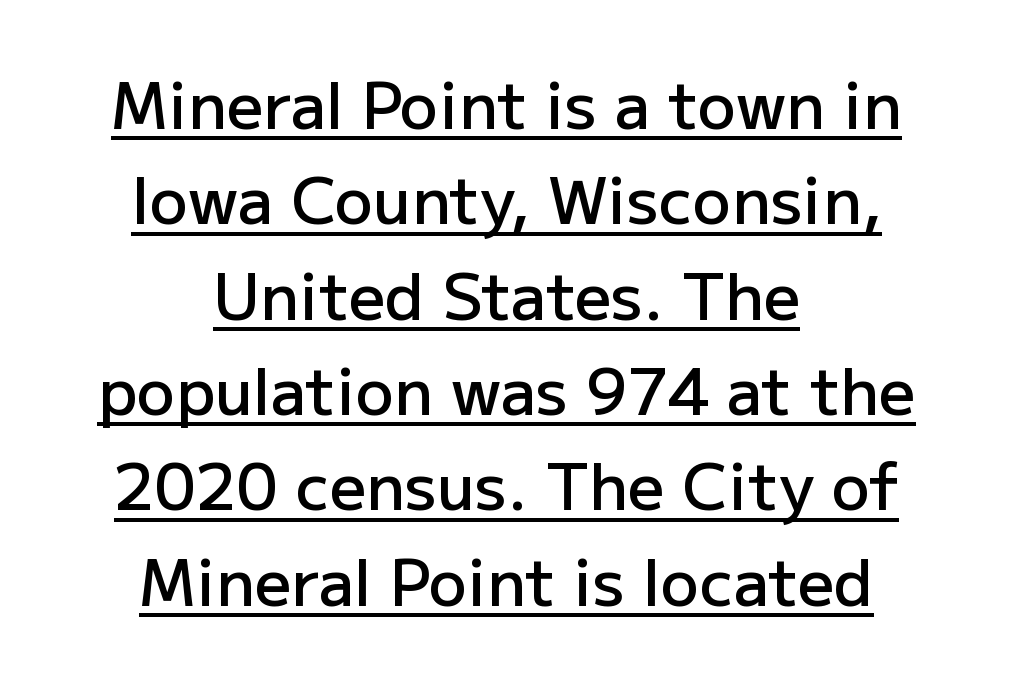
Q: Is the text bold? A: Semi-bold.
Q: Is the text italic (slanted)? A: No, it is upright.
Q: Is the typeface a serif or a sans-serif typeface? A: Sans-serif.
Q: Is the text underlined? A: Yes.
Q: How is the paragraph aligned? A: Centered.
Q: Is the spacing between letters normal or unusually wide? A: Normal.
Q: Is the spacing between lines tight, normal or loose? A: Normal.
Q: Width (condensed, normal, or wide)? A: Normal.
Q: Stroke contrast? A: Low.
Q: x-height? A: Medium.
Q: Monospaced? A: No.
